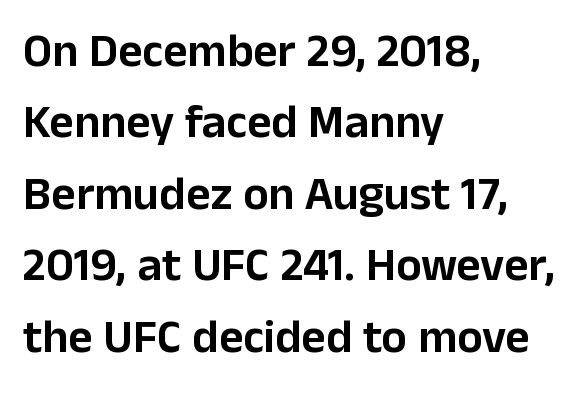
Q: Is the text italic (slanted)? A: No, it is upright.
Q: Is the typeface a serif or a sans-serif typeface? A: Sans-serif.
Q: Is the text underlined? A: No.
Q: How is the paragraph aligned? A: Left-aligned.
Q: Is the spacing between letters normal or unusually wide? A: Normal.
Q: Is the spacing between lines tight, normal or loose? A: Normal.
Q: Width (condensed, normal, or wide)? A: Normal.
Q: Stroke contrast? A: Low.
Q: x-height? A: Medium.
Q: Monospaced? A: No.
